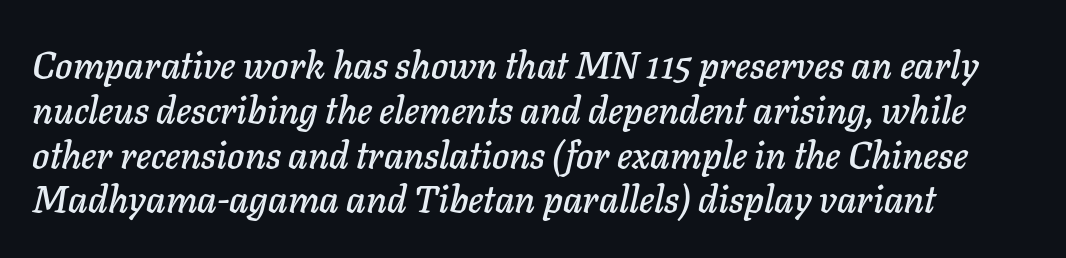
Q: Is the text italic (slanted)? A: Yes, it leans right by about 11 degrees.
Q: Is the text underlined? A: No.
Q: Is the spacing between letters normal or unusually wide? A: Normal.
Q: Width (condensed, normal, or wide)? A: Normal.
Q: Stroke contrast? A: Low.
Q: x-height? A: Medium.
Q: Monospaced? A: No.
